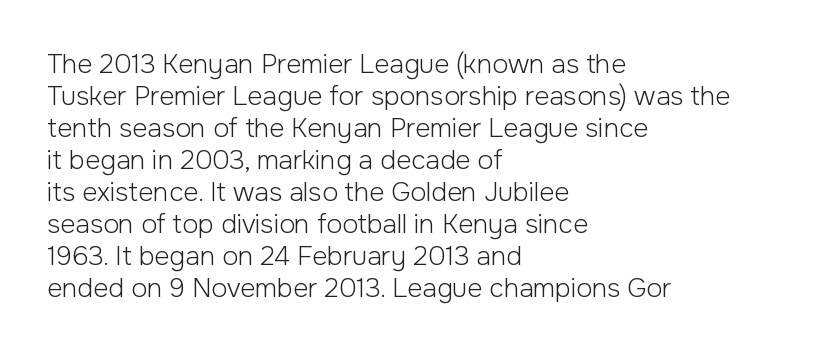
{"italic": "no", "bold": "no", "underline": "no", "align": "left", "line_spacing_ratio": 1.23, "letter_spacing": "normal", "letter_spacing_em": 0.0, "glyph_px": 26}
